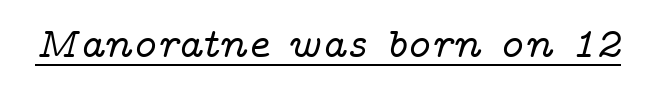
{"serif": "yes", "italic": "yes", "lean": "right", "slant_degrees": 14, "width": "wide", "stroke_contrast": "low", "x_height": "medium", "monospaced": "no", "underline": "yes", "letter_spacing": "normal", "letter_spacing_em": 0.0, "glyph_px": 42}
